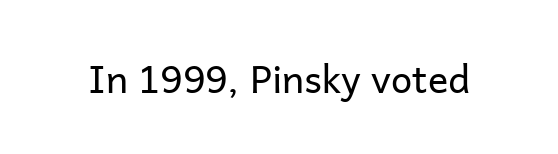
Font category for this specimen: sans-serif. On a weight scale, this lands at 450 or below. The line texture is even and compact thanks to regular tracking. Characters remain perfectly vertical along every line. Unmarked baselines from the first word to the last.
